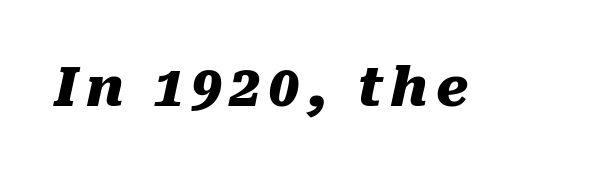
{"italic": "yes", "lean": "right", "slant_degrees": 10, "bold": "yes", "weight": "heavy", "width": "normal", "stroke_contrast": "medium", "x_height": "medium", "monospaced": "no", "underline": "no", "glyph_px": 54}
